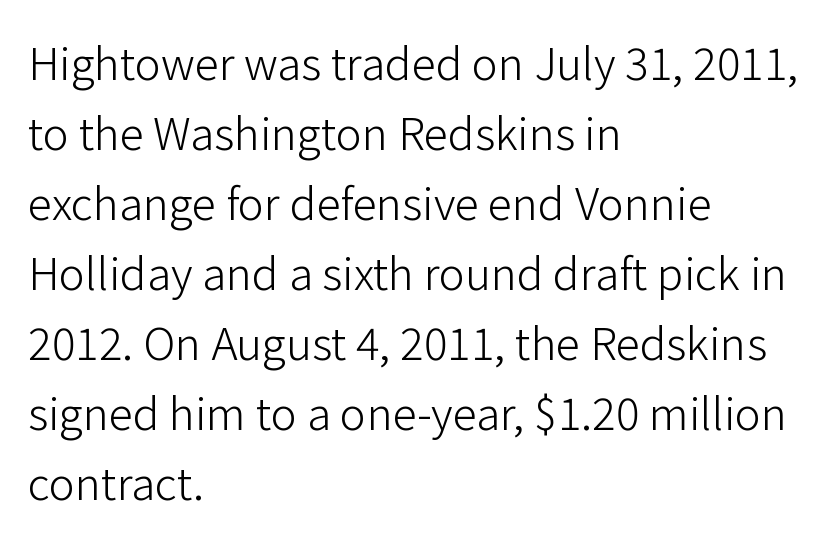
{"serif": "no", "italic": "no", "bold": "no", "weight": "light", "width": "normal", "stroke_contrast": "low", "x_height": "medium", "monospaced": "no", "underline": "no", "align": "left", "line_spacing": "normal", "line_spacing_ratio": 1.59, "letter_spacing": "normal", "letter_spacing_em": 0.0, "glyph_px": 44}
